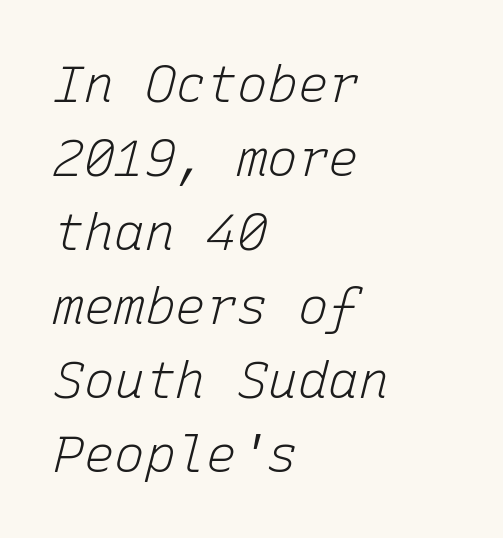
{"italic": "yes", "lean": "right", "slant_degrees": 15, "bold": "no", "weight": "light", "width": "normal", "stroke_contrast": "low", "x_height": "medium", "monospaced": "yes", "underline": "no", "align": "left", "line_spacing": "normal", "line_spacing_ratio": 1.45, "letter_spacing": "normal", "letter_spacing_em": 0.0, "glyph_px": 51}
